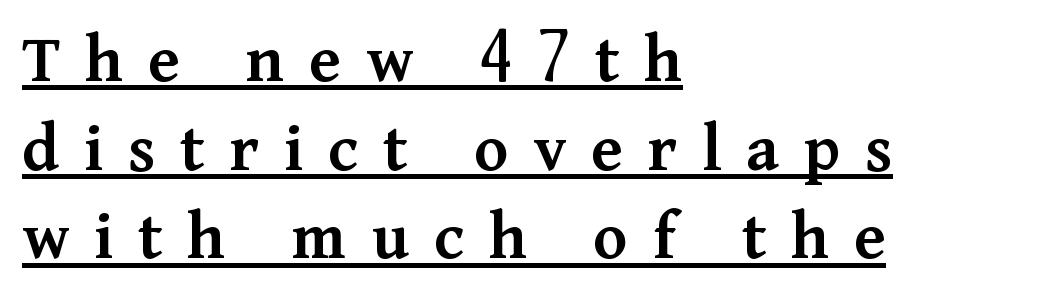
The image shows 71 px semibold serif type, upright; set left-aligned, normal line spacing (1.25x), unusually wide letter spacing (+0.35 em), underlined; medium stroke contrast and a medium x-height.
